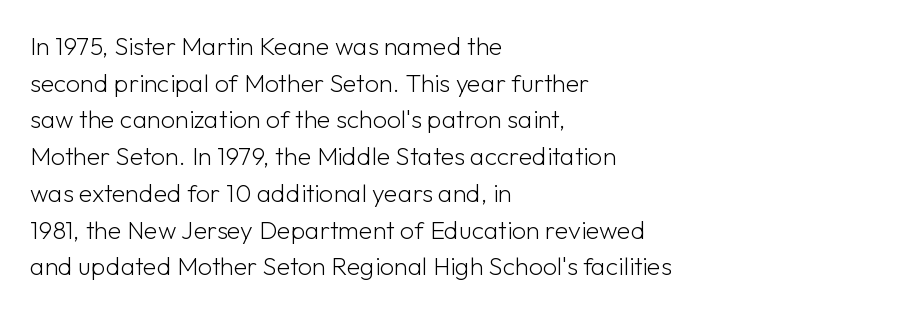
{"italic": "no", "bold": "no", "underline": "no", "align": "left", "line_spacing": "normal", "line_spacing_ratio": 1.47, "letter_spacing": "normal", "letter_spacing_em": 0.0, "glyph_px": 25}
